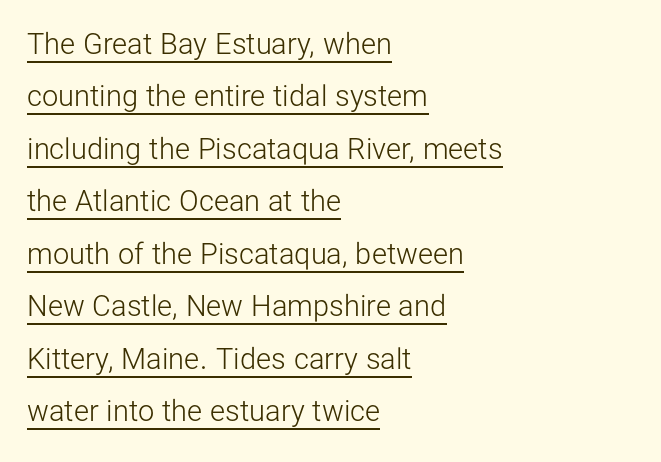
{"serif": "no", "italic": "no", "bold": "no", "weight": "light", "width": "normal", "stroke_contrast": "low", "x_height": "medium", "monospaced": "no", "underline": "yes", "align": "left", "line_spacing_ratio": 1.81, "letter_spacing": "normal", "letter_spacing_em": 0.0, "glyph_px": 29}
